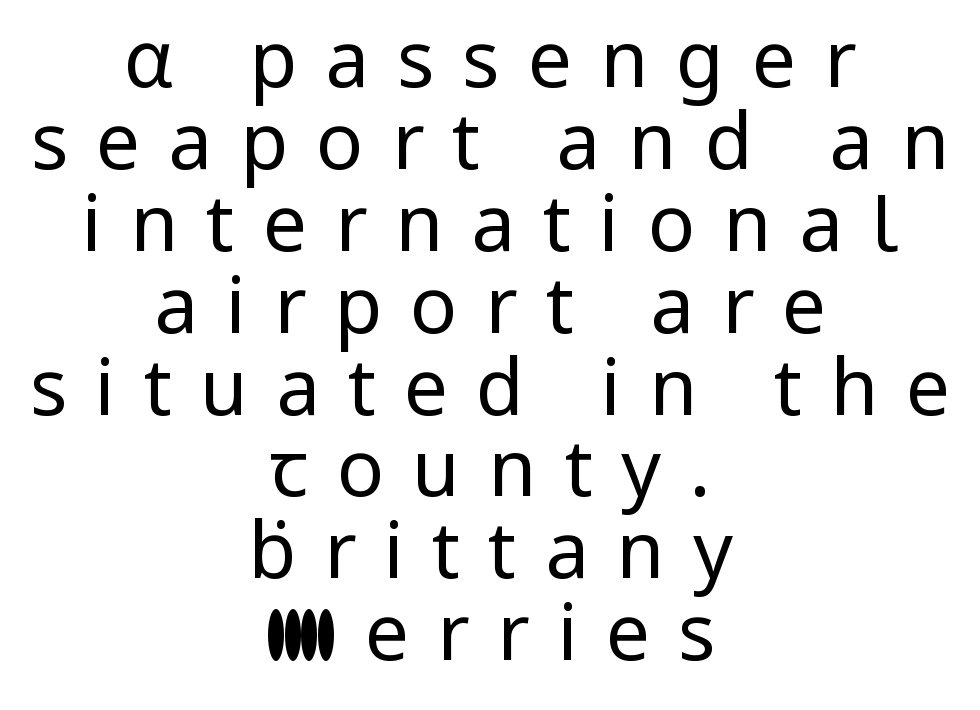
Stroke thickness stays within the range of a standard reading face or lighter. Varying glyph widths throughout — classic text-font behaviour. When letters stand straight like this, we call the style roman or upright. A bare baseline throughout the passage.
